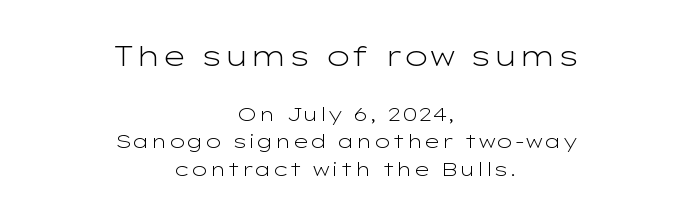
Q: Is the text bold? A: No.
Q: Is the text italic (slanted)? A: No, it is upright.
Q: Is the typeface a serif or a sans-serif typeface? A: Sans-serif.
Q: Is the text underlined? A: No.
Q: How is the paragraph aligned? A: Centered.
Q: Is the spacing between letters normal or unusually wide? A: Normal.
Q: Is the spacing between lines tight, normal or loose? A: Normal.
Q: Which block of text is set in a larger size, the first (top) or the second (bottom)? A: The first (top) one.
Q: Width (condensed, normal, or wide)? A: Wide.
Q: Stroke contrast? A: Low.
Q: x-height? A: Medium.
Q: Monospaced? A: No.
